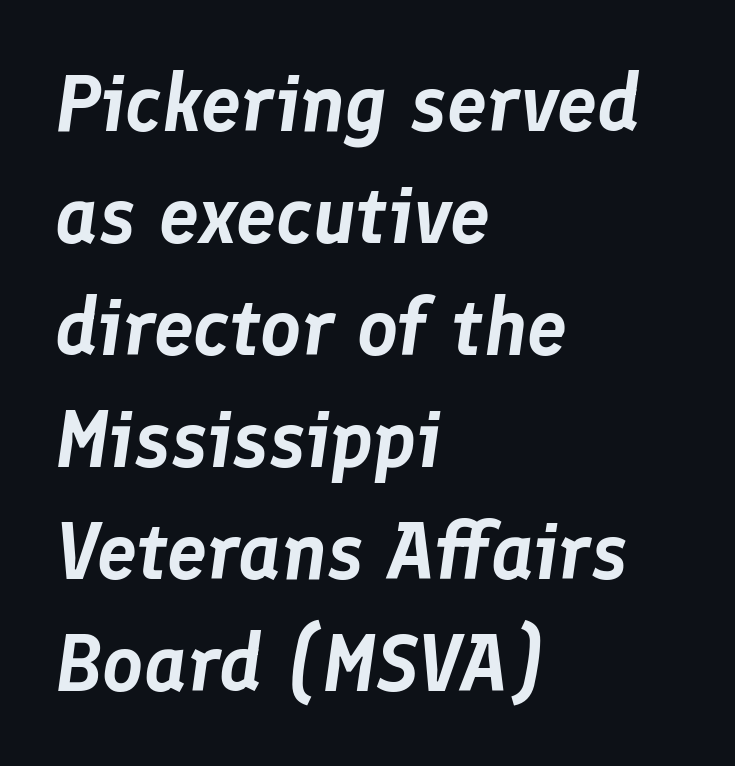
The ragged edge is on the right, which tells us the setting is flush left. Default kerning and tracking; the words read as compact shapes. Just letters on the line, the space beneath them empty. The rendering uses a moderate line-height, typical for paragraphs.
